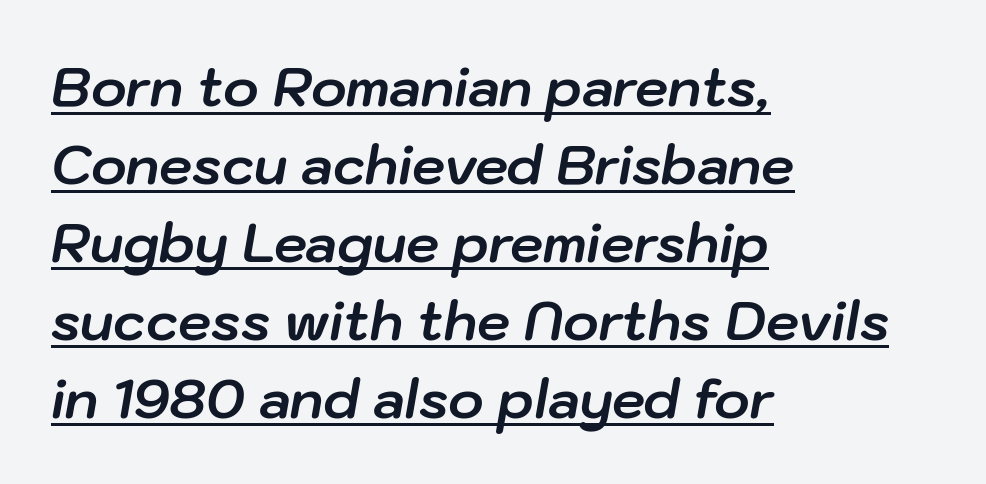
A typesetter would call this proportional, since set widths differ per character. This sample is left-justified, so line endings fall wherever the words run out. A full-strength bold gives these letters their thick strokes. You can tell it's italic because the verticals aren't actually vertical. The words here are underlined.
